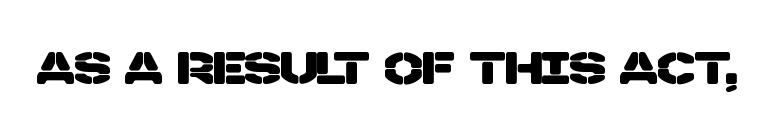
Q: Is the typeface a serif or a sans-serif typeface? A: Sans-serif.
Q: Is the text underlined? A: No.
Q: Is the spacing between letters normal or unusually wide? A: Normal.
Q: Width (condensed, normal, or wide)? A: Normal.
Q: Stroke contrast? A: Low.
Q: x-height? A: Large.
Q: Monospaced? A: No.
